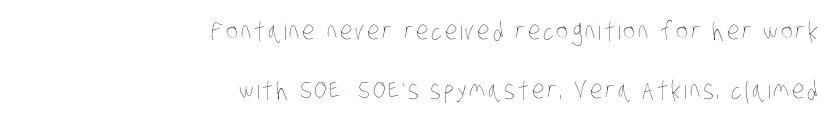
The image shows 25 px text type; set right-aligned, loose line spacing (2.38x), not underlined.
